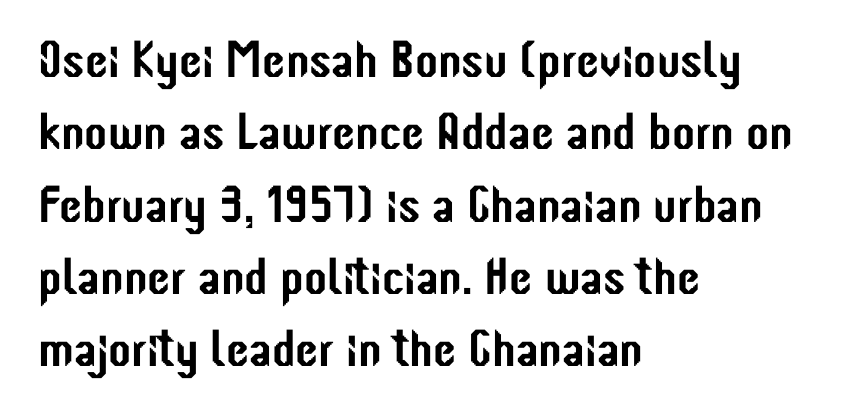
Q: Is the text italic (slanted)? A: No, it is upright.
Q: Is the typeface a serif or a sans-serif typeface? A: Sans-serif.
Q: Is the text underlined? A: No.
Q: How is the paragraph aligned? A: Left-aligned.
Q: Is the spacing between letters normal or unusually wide? A: Normal.
Q: Is the spacing between lines tight, normal or loose? A: Normal.
Q: Width (condensed, normal, or wide)? A: Condensed.
Q: Stroke contrast? A: Low.
Q: x-height? A: Medium.
Q: Monospaced? A: No.
